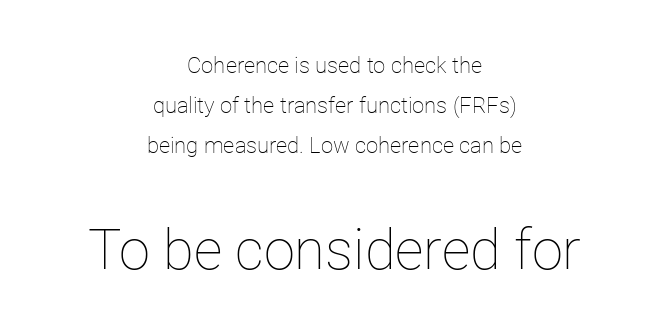
Teacher's note: observe the equal gaps on both sides — that is centered alignment. Style check: upright. Spacing between characters is what you'd get straight out of the box. Character widths vary here, with narrow letters taking less room than wide ones. Size contrast runs from small at the top to large at the bottom.
